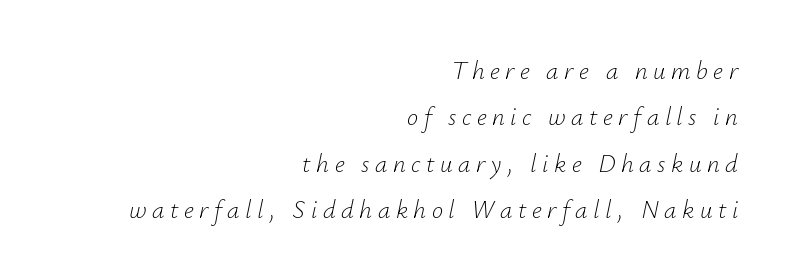
The image shows 25 px text type, italic (leaning right); set right-aligned, line spacing 1.86x, unusually wide letter spacing (+0.22 em), not underlined.
